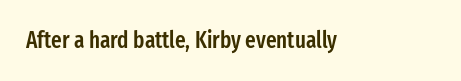
The image shows 23 px text type, upright; set normal letter spacing, not underlined.
